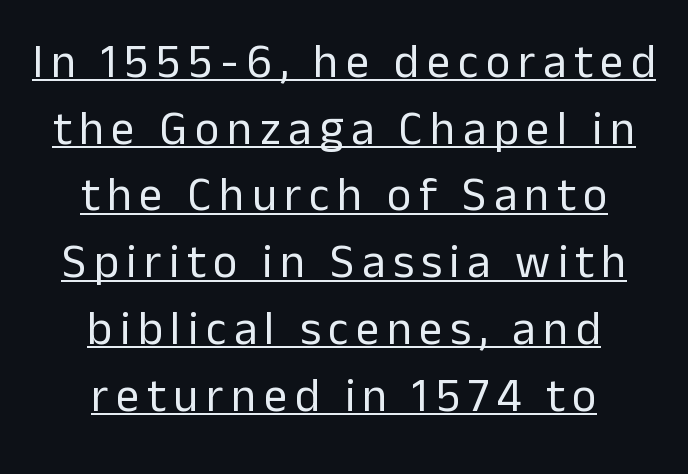
Q: Is the text bold? A: No.
Q: Is the text italic (slanted)? A: No, it is upright.
Q: Is the typeface a serif or a sans-serif typeface? A: Sans-serif.
Q: Is the text underlined? A: Yes.
Q: How is the paragraph aligned? A: Centered.
Q: Is the spacing between lines tight, normal or loose? A: Normal.
Q: Width (condensed, normal, or wide)? A: Normal.
Q: Stroke contrast? A: Low.
Q: x-height? A: Medium.
Q: Monospaced? A: No.
